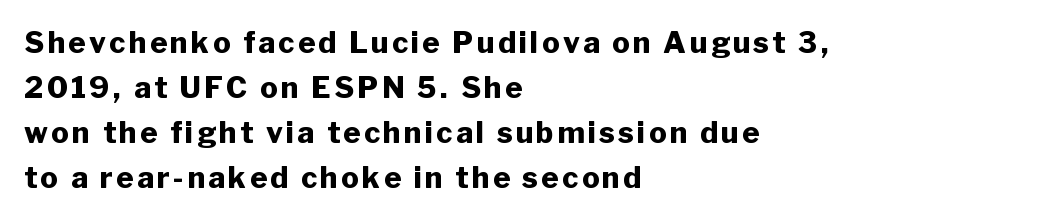
Q: Is the text bold? A: Yes.
Q: Is the text italic (slanted)? A: No, it is upright.
Q: Is the typeface a serif or a sans-serif typeface? A: Sans-serif.
Q: Is the text underlined? A: No.
Q: How is the paragraph aligned? A: Left-aligned.
Q: Is the spacing between lines tight, normal or loose? A: Normal.
Q: Width (condensed, normal, or wide)? A: Normal.
Q: Stroke contrast? A: Low.
Q: x-height? A: Medium.
Q: Monospaced? A: No.
